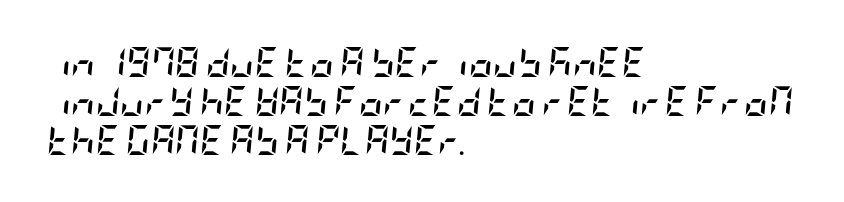
Q: Is the text bold? A: Yes.
Q: Is the text italic (slanted)? A: Yes, it leans right by about 5 degrees.
Q: Is the text underlined? A: No.
Q: How is the paragraph aligned? A: Left-aligned.
Q: Is the spacing between letters normal or unusually wide? A: Normal.
Q: Is the spacing between lines tight, normal or loose? A: Normal.
Q: Width (condensed, normal, or wide)? A: Condensed.
Q: Stroke contrast? A: Low.
Q: x-height? A: Large.
